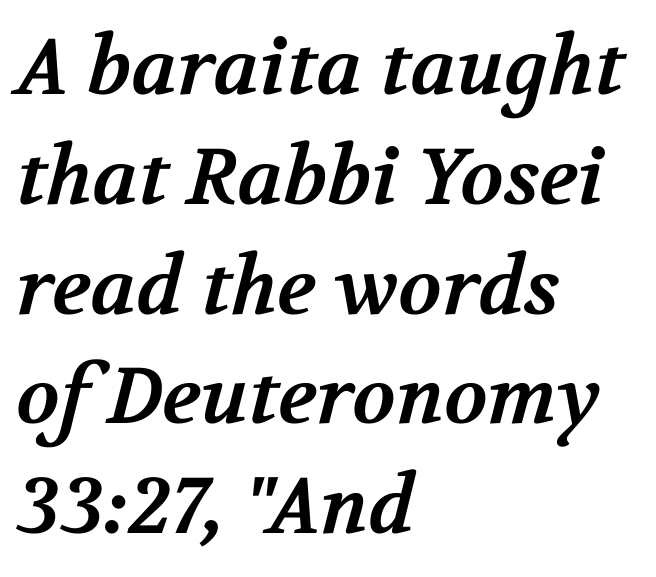
{"serif": "yes", "bold": "yes", "weight": "bold", "width": "normal", "stroke_contrast": "medium", "x_height": "medium", "monospaced": "no", "underline": "no", "align": "left", "line_spacing": "normal", "line_spacing_ratio": 1.39, "letter_spacing": "normal", "letter_spacing_em": 0.0, "glyph_px": 79}
